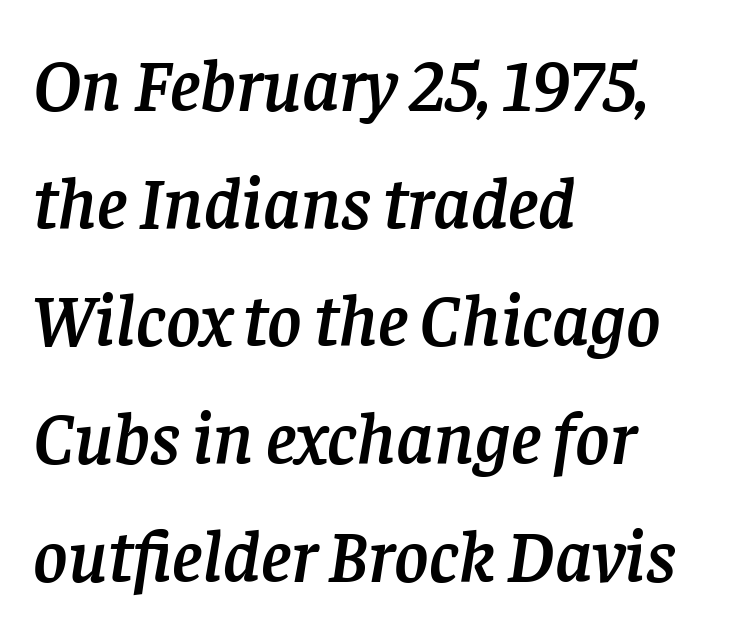
Vertical spacing — default. Yep, those are serifs on the letters. Italic? Definitely — the glyphs are oblique. A classic flush-left, rag-right setting is used for this passage.
